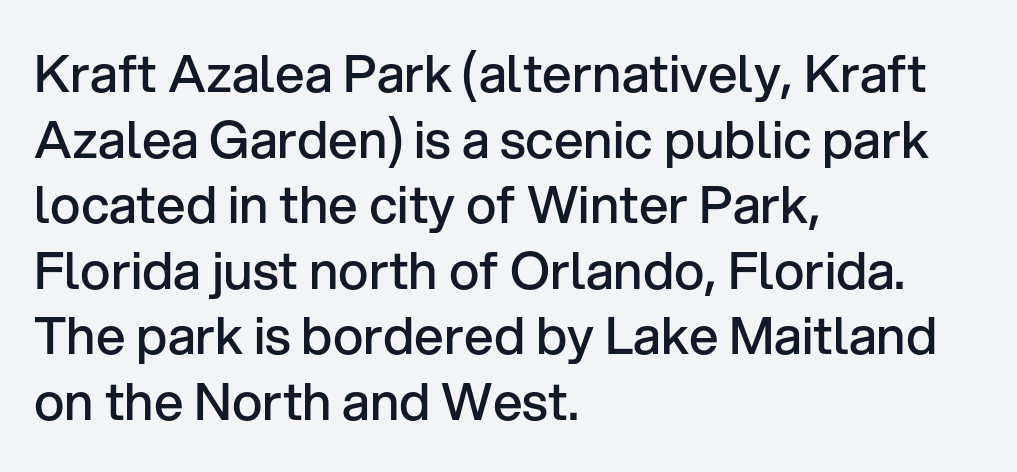
The image shows 52 px semibold sans-serif type, upright; set left-aligned, normal line spacing (1.26x), normal letter spacing, not underlined; low stroke contrast and a medium x-height.
